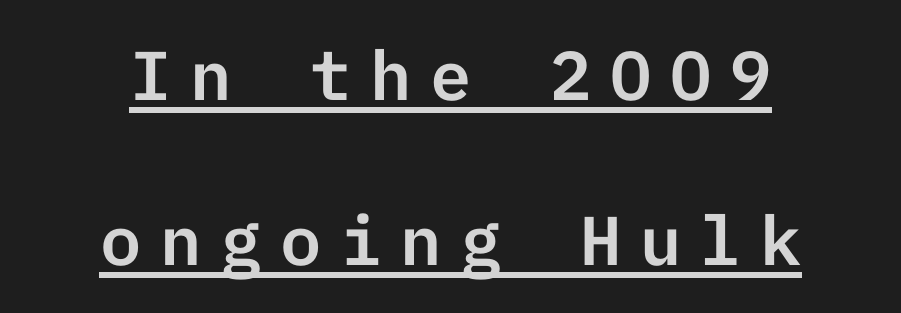
The image shows 69 px sans-serif type, upright; set centered, loose line spacing (2.39x), unusually wide letter spacing (+0.27 em), underlined; low stroke contrast and a medium x-height.
